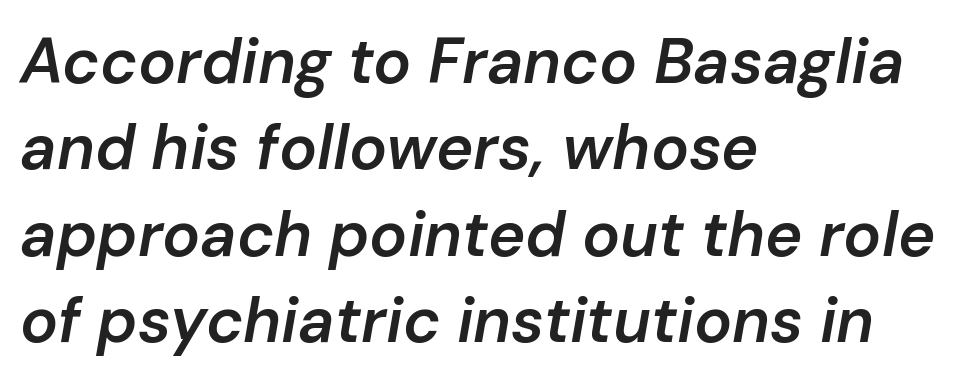
{"italic": "yes", "lean": "right", "slant_degrees": 10, "bold": "semi", "weight": "semibold", "width": "normal", "stroke_contrast": "low", "x_height": "medium", "monospaced": "no", "underline": "no", "align": "left", "line_spacing": "normal", "line_spacing_ratio": 1.37, "letter_spacing": "normal", "letter_spacing_em": 0.0, "glyph_px": 63}
